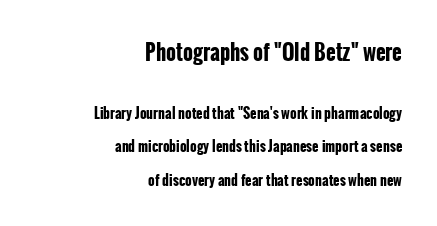
Q: Is the text bold? A: Yes.
Q: Is the text italic (slanted)? A: No, it is upright.
Q: Is the text underlined? A: No.
Q: How is the paragraph aligned? A: Right-aligned.
Q: Is the spacing between letters normal or unusually wide? A: Normal.
Q: Is the spacing between lines tight, normal or loose? A: Loose.
Q: Which block of text is set in a larger size, the first (top) or the second (bottom)? A: The first (top) one.
